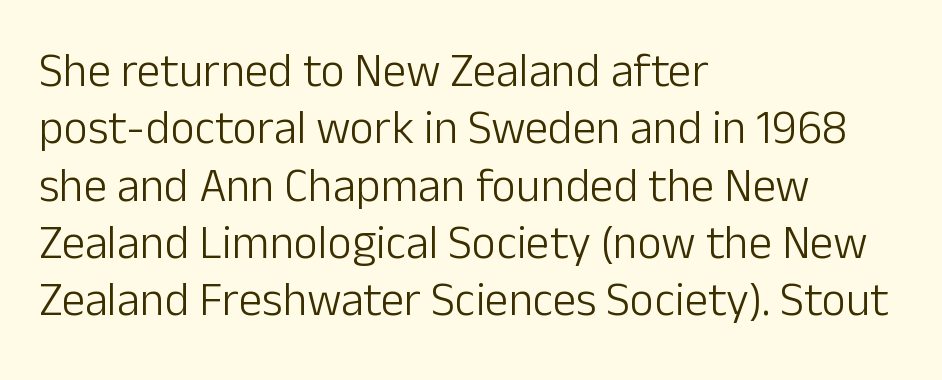
The image shows 47 px light sans-serif type, upright; set left-aligned, line spacing 1.22x, normal letter spacing, not underlined; low stroke contrast and a medium x-height.
